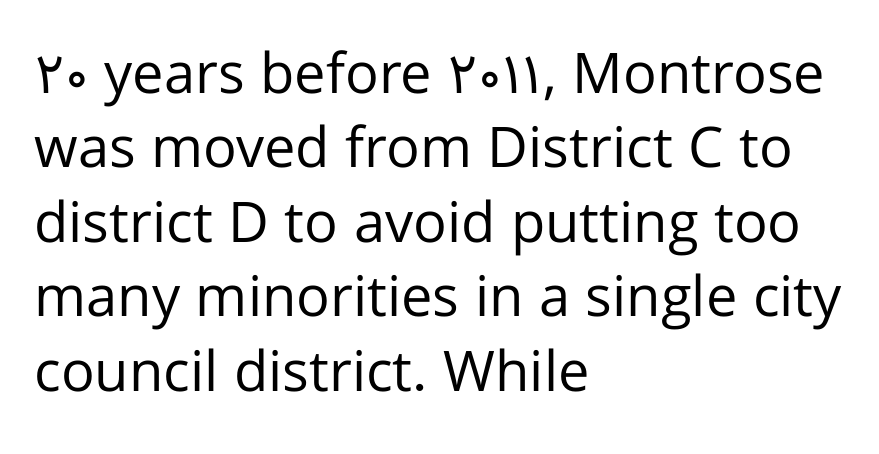
{"serif": "no", "italic": "no", "bold": "no", "weight": "regular", "width": "normal", "stroke_contrast": "low", "x_height": "medium", "monospaced": "no", "underline": "no", "align": "left", "line_spacing": "normal", "line_spacing_ratio": 1.33, "letter_spacing": "normal", "letter_spacing_em": 0.0, "glyph_px": 56}
